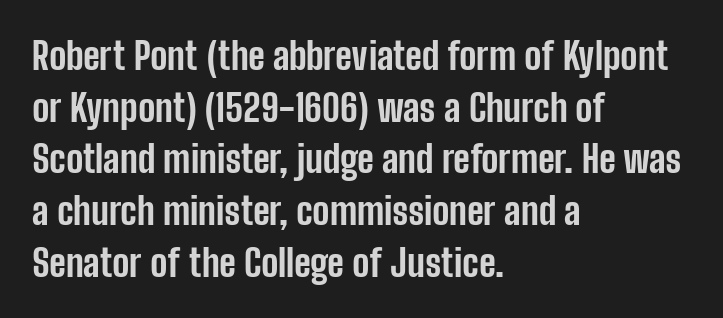
The image shows 38 px bold, condensed sans-serif type, upright; set left-aligned, normal line spacing (1.36x), normal letter spacing, not underlined; low stroke contrast and a medium x-height.
